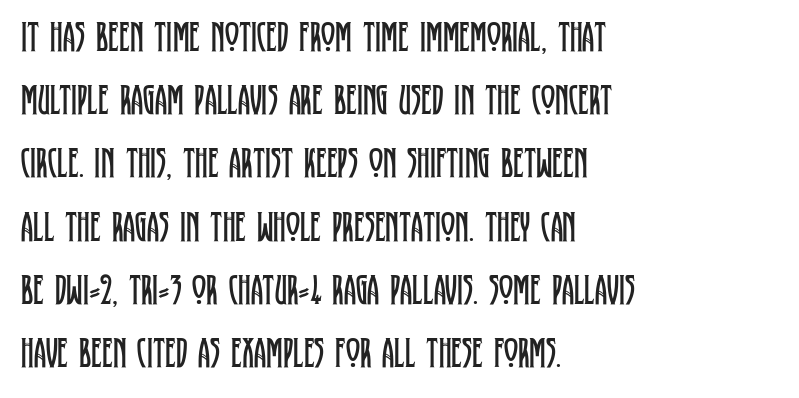
The passage shown is typed in a proportional face where columns would drift. Notice how the passage keeps a crisp vertical edge on the left only. Weight: in the light-to-regular range. A typesetter would label this face a serif. The designer left line spacing at the default.
